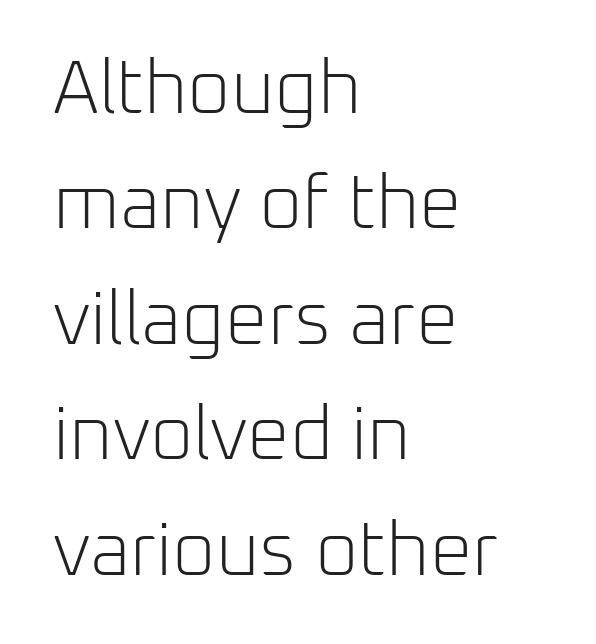
Visually the block forms a straight wall on the left and a jagged coastline on the right. The rendering shows plain stroke endings on the letterforms — a sans-serif design. The block of text has a typical density, with ordinary space between rows. Compared with typical body copy, the letter spacing here is the same. No heavy texture on the line: the type isn't bold.
